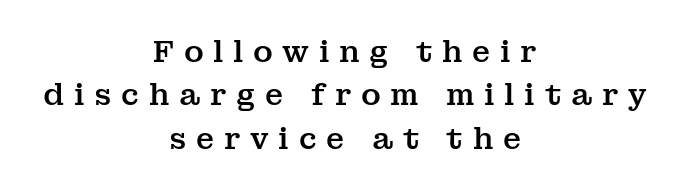
Q: Is the text italic (slanted)? A: No, it is upright.
Q: Is the typeface a serif or a sans-serif typeface? A: Serif.
Q: Is the text underlined? A: No.
Q: How is the paragraph aligned? A: Centered.
Q: Is the spacing between letters normal or unusually wide? A: Unusually wide.
Q: Is the spacing between lines tight, normal or loose? A: Normal.
Q: Width (condensed, normal, or wide)? A: Normal.
Q: Stroke contrast? A: Medium.
Q: x-height? A: Medium.
Q: Monospaced? A: No.
